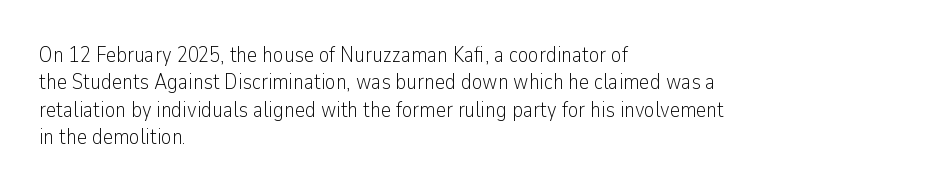
{"italic": "no", "bold": "no", "underline": "no", "align": "left", "line_spacing": "normal", "line_spacing_ratio": 1.25, "letter_spacing": "normal", "letter_spacing_em": 0.0, "glyph_px": 22}
